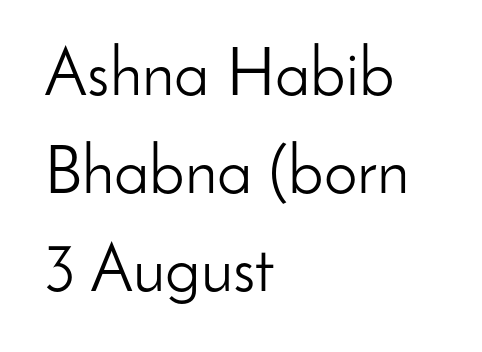
Unlike a traditional serif, this face leaves its strokes unadorned. Each word holds together tightly as a unit, with standard inter-letter gaps. Check the space under the baseline: it is left empty. Note the varied advance widths — an 'i' is clearly narrower than an 'm'. The compositor pushed each line to the left boundary.
